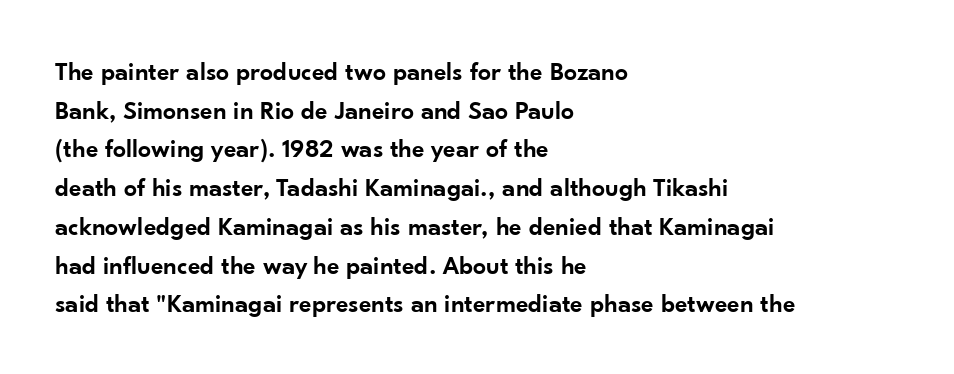
Q: Is the text bold? A: Semi-bold.
Q: Is the text italic (slanted)? A: No, it is upright.
Q: Is the text underlined? A: No.
Q: How is the paragraph aligned? A: Left-aligned.
Q: Is the spacing between letters normal or unusually wide? A: Normal.
Q: Is the spacing between lines tight, normal or loose? A: Normal.
